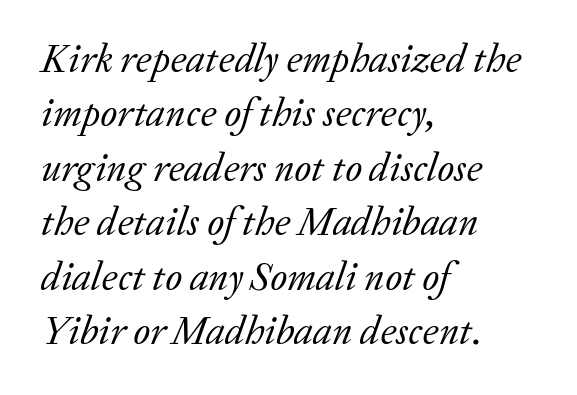
Q: Is the text bold? A: No.
Q: Is the text italic (slanted)? A: Yes, it leans right by about 20 degrees.
Q: Is the typeface a serif or a sans-serif typeface? A: Serif.
Q: Is the text underlined? A: No.
Q: How is the paragraph aligned? A: Left-aligned.
Q: Is the spacing between letters normal or unusually wide? A: Normal.
Q: Is the spacing between lines tight, normal or loose? A: Normal.
Q: Width (condensed, normal, or wide)? A: Normal.
Q: Stroke contrast? A: Low.
Q: x-height? A: Medium.
Q: Monospaced? A: No.
